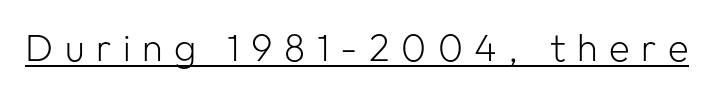
{"serif": "no", "italic": "no", "bold": "no", "weight": "light", "width": "normal", "stroke_contrast": "low", "x_height": "medium", "monospaced": "no", "underline": "yes", "letter_spacing": "wide", "letter_spacing_em": 0.3, "glyph_px": 38}
